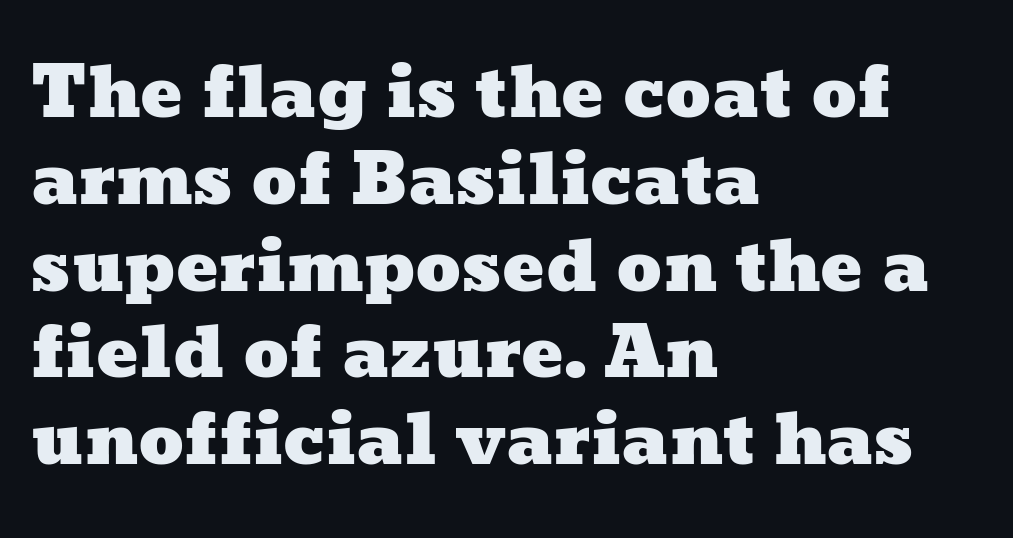
The image shows 70 px wide type; set left-aligned, line spacing 1.24x, normal letter spacing, not underlined; low stroke contrast and a medium x-height.
